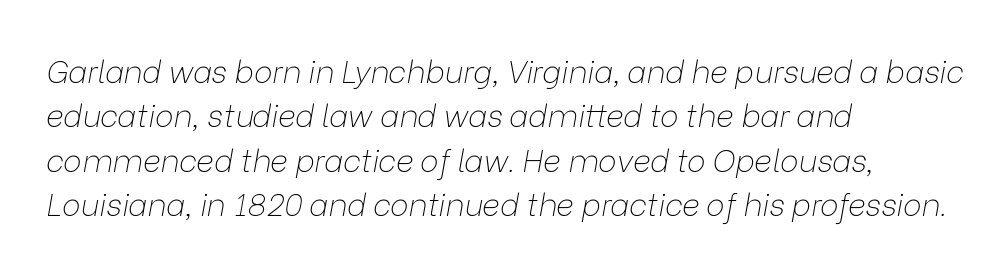
The image shows 31 px thin type, italic (leaning right); set left-aligned, normal line spacing (1.43x), normal letter spacing, not underlined; low stroke contrast and a medium x-height.
